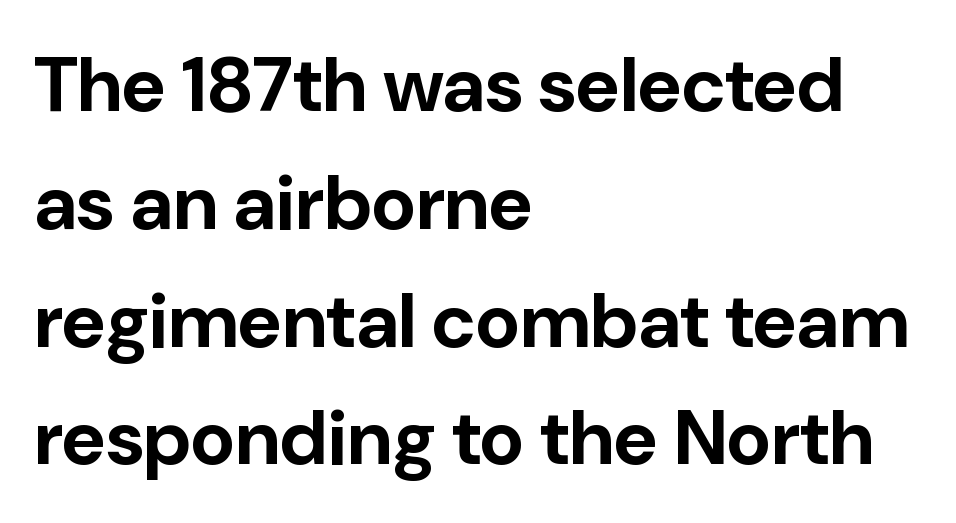
The image shows 77 px bold sans-serif type, upright; set left-aligned, normal line spacing (1.53x), normal letter spacing, not underlined; low stroke contrast and a medium x-height.
